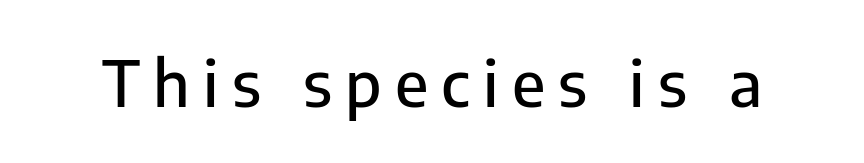
This sample has the flowing, uneven cadence of proportional lettering. You could only call the tracking loose — the letters float apart. No italicization has been applied; the sample stays upright. A bare baseline throughout the passage.
